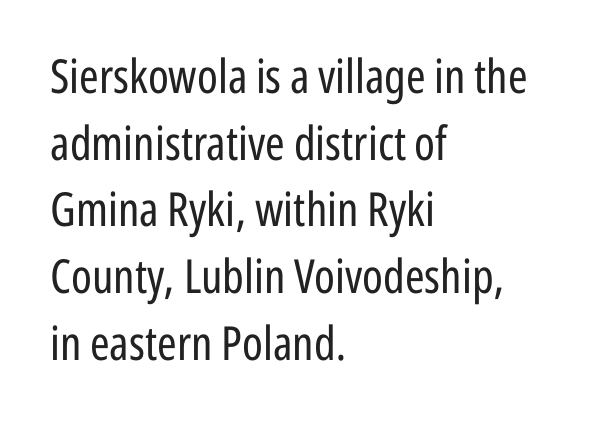
Q: Is the text bold? A: No.
Q: Is the text italic (slanted)? A: No, it is upright.
Q: Is the typeface a serif or a sans-serif typeface? A: Sans-serif.
Q: Is the text underlined? A: No.
Q: How is the paragraph aligned? A: Left-aligned.
Q: Is the spacing between letters normal or unusually wide? A: Normal.
Q: Is the spacing between lines tight, normal or loose? A: Normal.
Q: Width (condensed, normal, or wide)? A: Condensed.
Q: Stroke contrast? A: Low.
Q: x-height? A: Medium.
Q: Monospaced? A: No.
